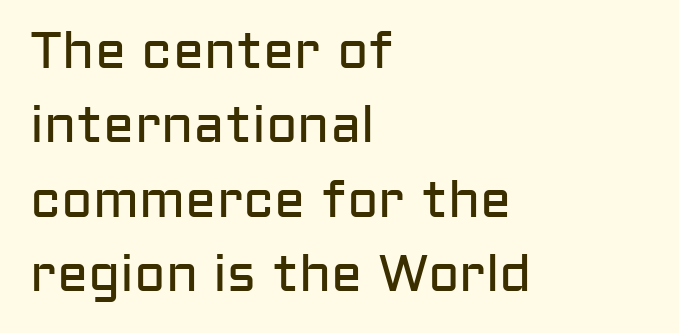
The image shows 52 px regular-weight sans-serif type, upright; set left-aligned, normal line spacing (1.43x), normal letter spacing, not underlined; low stroke contrast and a medium x-height.
